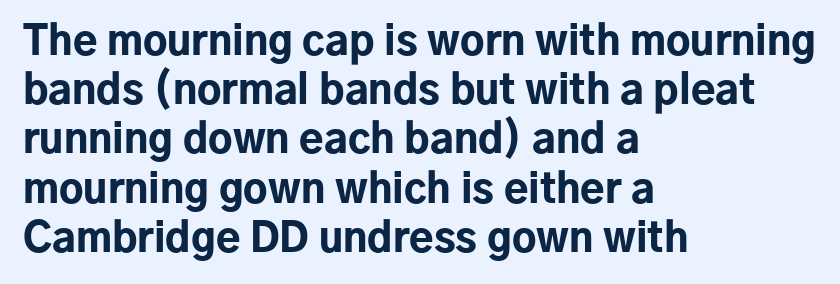
Q: Is the text bold? A: Yes.
Q: Is the text italic (slanted)? A: No, it is upright.
Q: Is the typeface a serif or a sans-serif typeface? A: Sans-serif.
Q: Is the text underlined? A: No.
Q: How is the paragraph aligned? A: Left-aligned.
Q: Is the spacing between letters normal or unusually wide? A: Normal.
Q: Width (condensed, normal, or wide)? A: Normal.
Q: Stroke contrast? A: Low.
Q: x-height? A: Medium.
Q: Monospaced? A: No.
